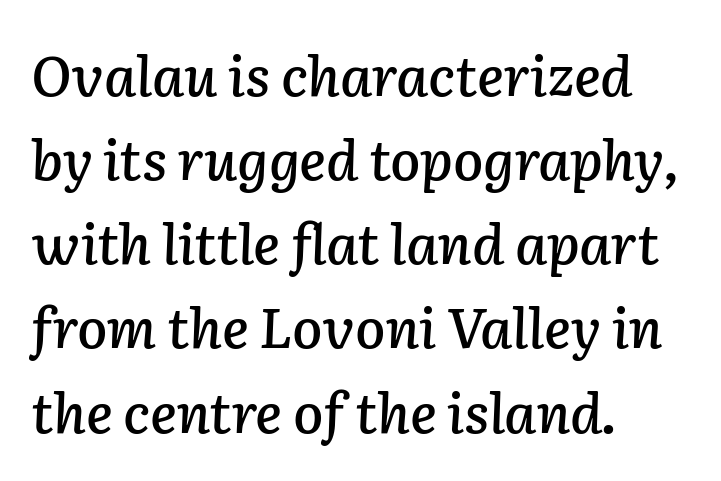
If you drew a line through each stem, it would be angled. Proportional: the letters do not fall into vertical columns. The paragraph shown leans on its left margin. The baseline area is clear. Words appear dense and cohesive because spacing is normal.
